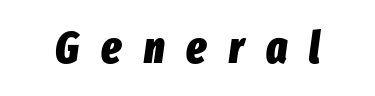
The image shows 44 px heavy, condensed type, italic (leaning right); set unusually wide letter spacing (+0.5 em), not underlined; low stroke contrast and a medium x-height.
